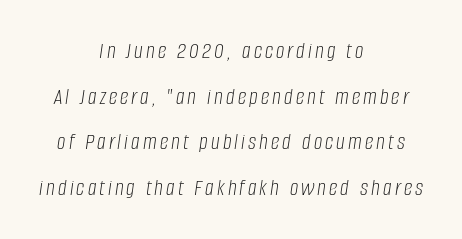
Q: Is the text bold? A: No.
Q: Is the text italic (slanted)? A: Yes, it leans right by about 8 degrees.
Q: Is the text underlined? A: No.
Q: How is the paragraph aligned? A: Centered.
Q: Is the spacing between lines tight, normal or loose? A: Loose.
